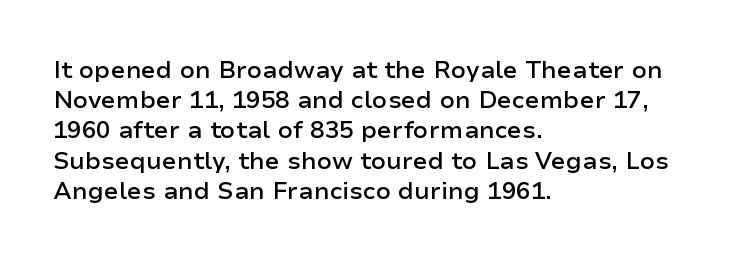
{"italic": "no", "bold": "semi", "underline": "no", "align": "left", "line_spacing": "normal", "line_spacing_ratio": 1.26, "letter_spacing": "normal", "letter_spacing_em": 0.0, "glyph_px": 24}
